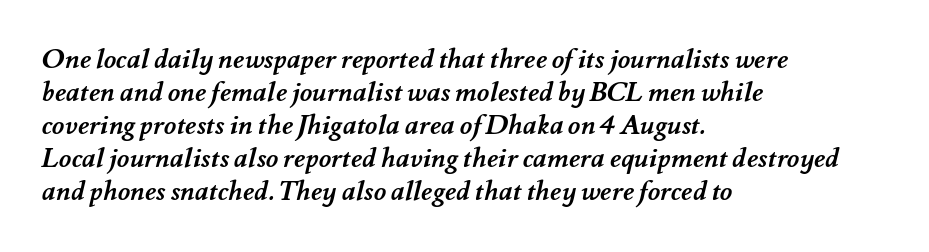
{"bold": "yes", "underline": "no", "align": "left", "line_spacing_ratio": 1.22, "letter_spacing": "normal", "letter_spacing_em": 0.0, "glyph_px": 27}
